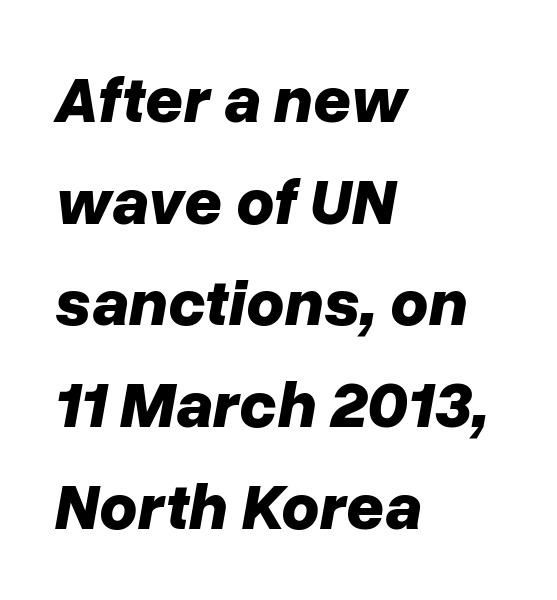
Q: Is the text bold? A: Yes.
Q: Is the text italic (slanted)? A: Yes, it leans right by about 10 degrees.
Q: Is the text underlined? A: No.
Q: How is the paragraph aligned? A: Left-aligned.
Q: Is the spacing between letters normal or unusually wide? A: Normal.
Q: Is the spacing between lines tight, normal or loose? A: Normal.
Q: Width (condensed, normal, or wide)? A: Normal.
Q: Stroke contrast? A: Low.
Q: x-height? A: Medium.
Q: Monospaced? A: No.
